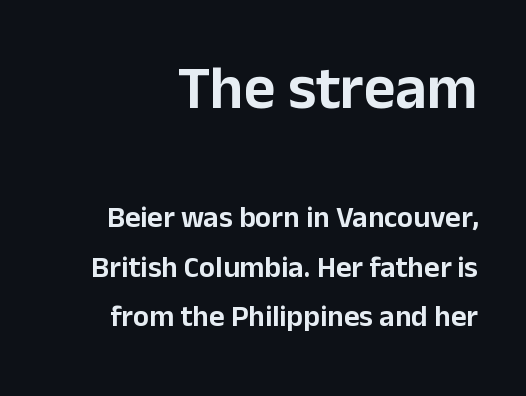
Q: Is the text italic (slanted)? A: No, it is upright.
Q: Is the typeface a serif or a sans-serif typeface? A: Sans-serif.
Q: Is the text underlined? A: No.
Q: Is the spacing between letters normal or unusually wide? A: Normal.
Q: Is the spacing between lines tight, normal or loose? A: Normal.
Q: Which block of text is set in a larger size, the first (top) or the second (bottom)? A: The first (top) one.
Q: Width (condensed, normal, or wide)? A: Normal.
Q: Stroke contrast? A: Low.
Q: x-height? A: Medium.
Q: Monospaced? A: No.
